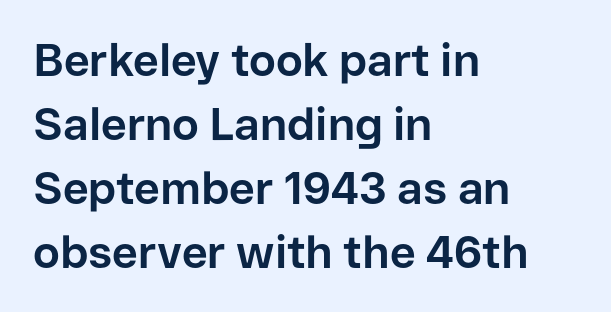
Does the copy run flush right? No — it runs flush left. Underlining? Definitely not there. Is the type bold? Yes — the strokes are clearly thick and heavy. Look at the tracking — it's just the regular setting, nothing added. Posture: straight, roman, zero tilt.
